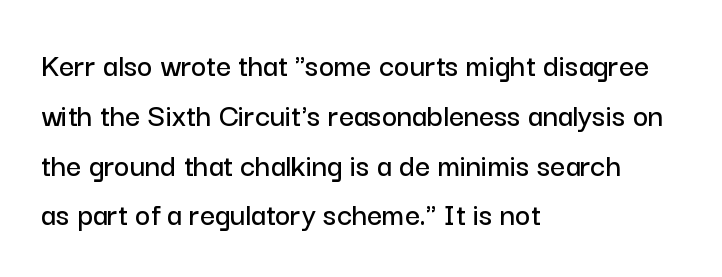
The image shows 33 px sans-serif type, upright; set left-aligned, normal line spacing (1.51x), normal letter spacing, not underlined; low stroke contrast and a medium x-height.
